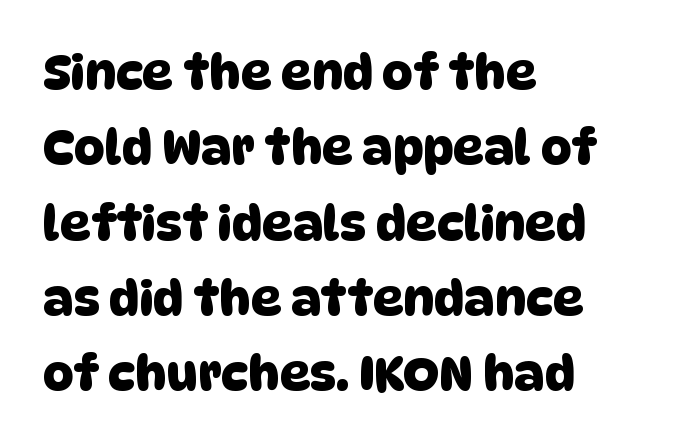
{"serif": "no", "width": "normal", "stroke_contrast": "low", "x_height": "large", "monospaced": "no", "underline": "no", "align": "left", "line_spacing": "normal", "line_spacing_ratio": 1.57, "letter_spacing": "normal", "letter_spacing_em": 0.0, "glyph_px": 48}
